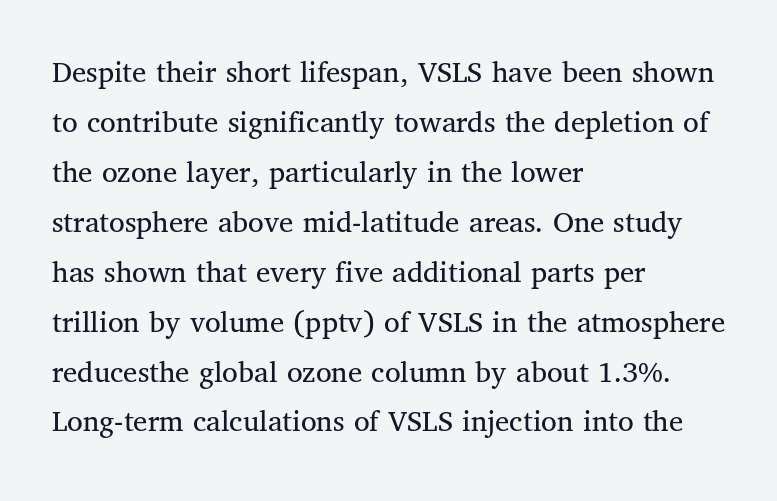
{"serif": "yes", "italic": "no", "bold": "no", "weight": "regular", "width": "normal", "stroke_contrast": "medium", "x_height": "medium", "monospaced": "no", "underline": "no", "align": "left", "line_spacing": "normal", "line_spacing_ratio": 1.56, "letter_spacing": "normal", "letter_spacing_em": 0.0, "glyph_px": 32}
